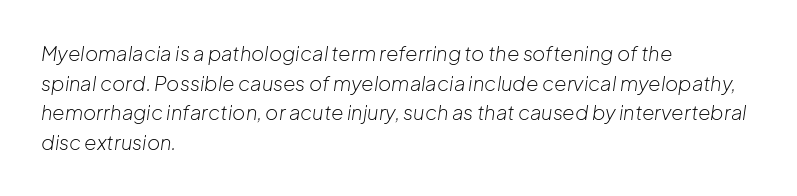
{"italic": "yes", "lean": "right", "slant_degrees": 8, "bold": "no", "underline": "no", "align": "left", "line_spacing": "normal", "line_spacing_ratio": 1.48, "letter_spacing": "normal", "letter_spacing_em": 0.0, "glyph_px": 20}
